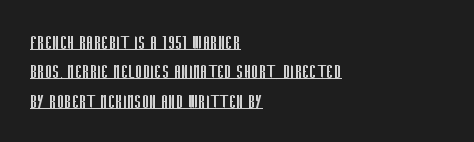
Vertical strokes here are truly vertical. Underline: present. The ragged edge is on the right, which tells us the setting is flush left. The passage shown is not bold in any degree. Spacing between characters is what you'd get straight out of the box. The lines sit at an ordinary, default distance from one another.
